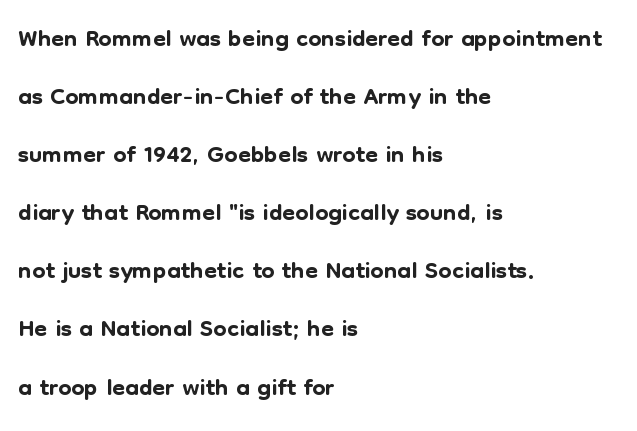
The image shows 37 px sans-serif type, upright; set left-aligned, normal line spacing (1.57x), normal letter spacing, not underlined; low stroke contrast and a medium x-height.
